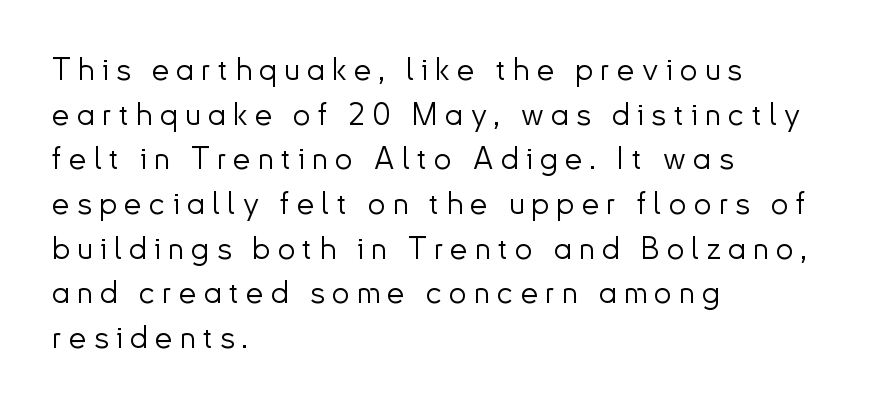
A bare baseline throughout the passage. The letters are spread apart with noticeably loose tracking. The specimen reads as upright at a glance. The paragraph has a hard left edge and a soft right edge. The letters carry no serifs — their stems end cleanly without finishing strokes.
